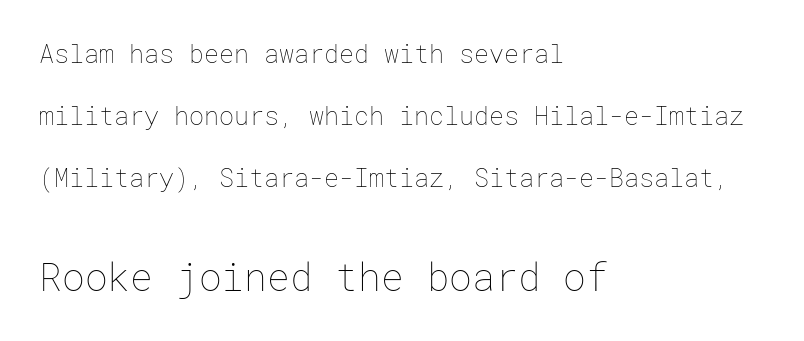
{"italic": "no", "bold": "no", "weight": "thin", "width": "normal", "stroke_contrast": "low", "x_height": "medium", "underline": "no", "align": "left", "line_spacing": "loose", "line_spacing_ratio": 2.48, "letter_spacing": "normal", "letter_spacing_em": 0.0, "larger_block": "second", "size_ratio": 1.52, "glyph_px": 38}
